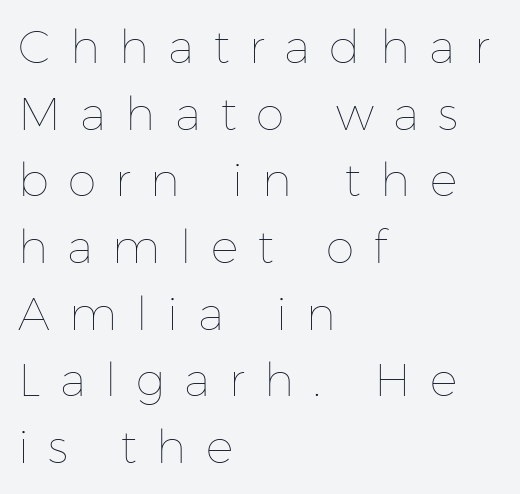
The face used here is rendered with a markedly widened letterfit. Descenders are the only things crossing below the line. A typesetter would mark this as roman, not italic. The leading is moderate, giving the passage an even texture.
